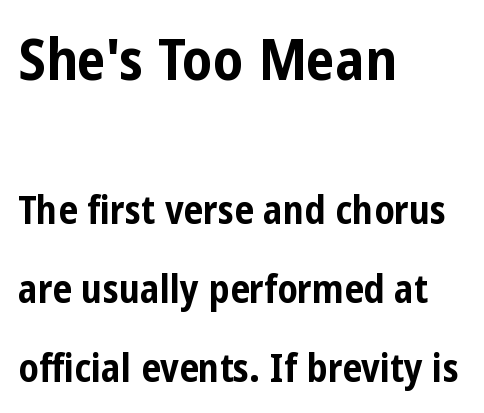
Q: Is the text bold? A: Yes.
Q: Is the text italic (slanted)? A: No, it is upright.
Q: Is the typeface a serif or a sans-serif typeface? A: Sans-serif.
Q: Is the text underlined? A: No.
Q: How is the paragraph aligned? A: Left-aligned.
Q: Is the spacing between letters normal or unusually wide? A: Normal.
Q: Is the spacing between lines tight, normal or loose? A: Loose.
Q: Which block of text is set in a larger size, the first (top) or the second (bottom)? A: The first (top) one.
Q: Width (condensed, normal, or wide)? A: Condensed.
Q: Stroke contrast? A: Low.
Q: x-height? A: Medium.
Q: Monospaced? A: No.
